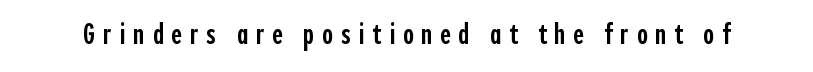
Decoration check: the copy has no underline. The tracking reads as deliberately expanded to a designer's eye. Note the varied advance widths — an 'i' is clearly narrower than an 'm'. Upright lettering throughout. Weight check: semibold — heavier than regular, not quite bold.
